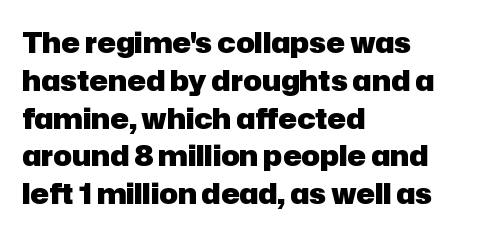
Q: Is the text bold? A: Yes.
Q: Is the text italic (slanted)? A: No, it is upright.
Q: Is the typeface a serif or a sans-serif typeface? A: Sans-serif.
Q: Is the text underlined? A: No.
Q: How is the paragraph aligned? A: Left-aligned.
Q: Is the spacing between letters normal or unusually wide? A: Normal.
Q: Is the spacing between lines tight, normal or loose? A: Normal.
Q: Width (condensed, normal, or wide)? A: Normal.
Q: Stroke contrast? A: Low.
Q: x-height? A: Medium.
Q: Monospaced? A: No.
